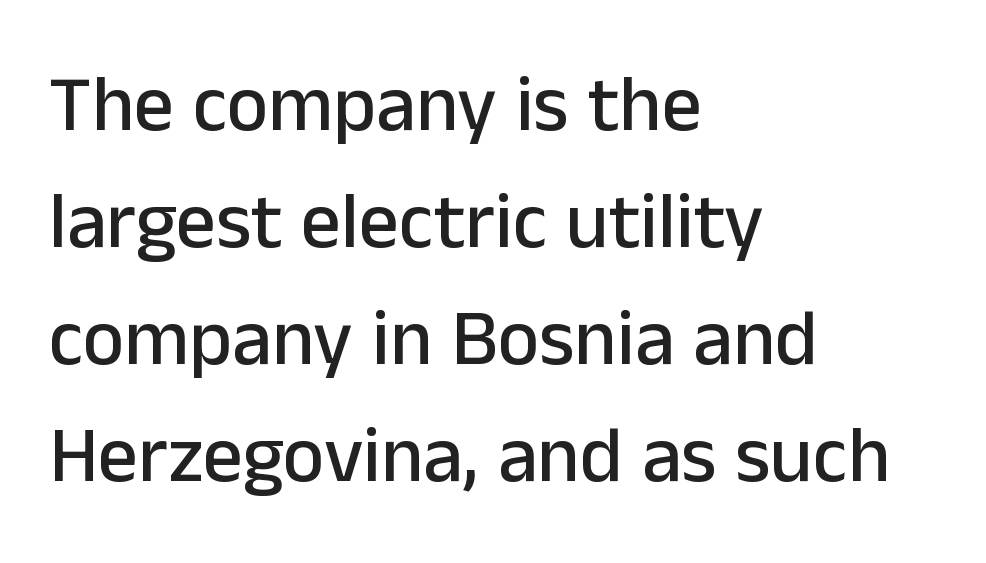
Q: Is the text italic (slanted)? A: No, it is upright.
Q: Is the typeface a serif or a sans-serif typeface? A: Sans-serif.
Q: Is the text underlined? A: No.
Q: How is the paragraph aligned? A: Left-aligned.
Q: Is the spacing between letters normal or unusually wide? A: Normal.
Q: Is the spacing between lines tight, normal or loose? A: Normal.
Q: Width (condensed, normal, or wide)? A: Normal.
Q: Stroke contrast? A: Low.
Q: x-height? A: Medium.
Q: Monospaced? A: No.
